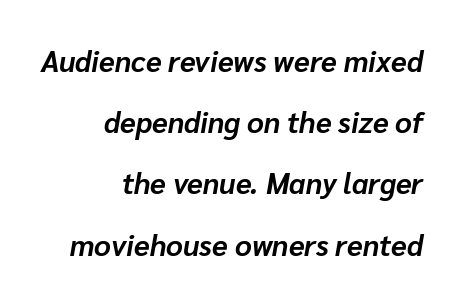
A full-strength bold gives these letters their thick strokes. Descenders hang freely into open space. Visually the block forms a straight wall on the right and a jagged coastline on the left. The typography opts for an oblique posture over an upright one. The space between consecutive lines is lavish. Look at the tracking — it's just the regular setting, nothing added.
